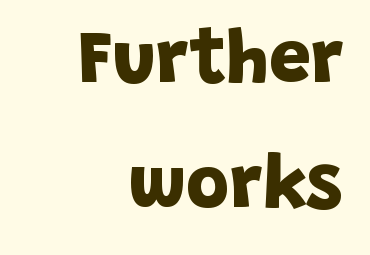
Here the glyphs are tracked normally, forming tight word shapes. A normal amount of white space separates one row of letters from the next. Descenders are the only things crossing below the line. Set as a true bold cut, around the 700 mark. Do the characters align in a grid? No, the font is proportional.
